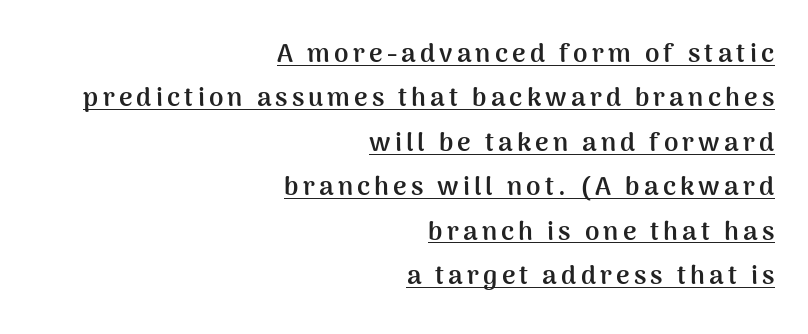
The image shows 26 px bold type, upright; set right-aligned, line spacing 1.71x, underlined.
